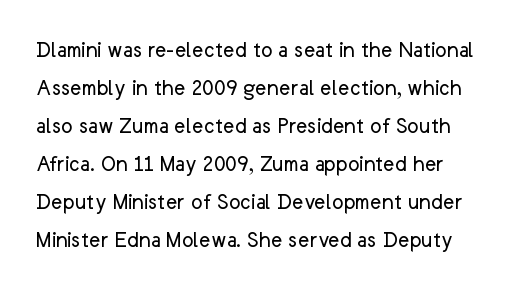
{"italic": "no", "bold": "no", "underline": "no", "align": "left", "line_spacing": "normal", "line_spacing_ratio": 1.58, "letter_spacing": "normal", "letter_spacing_em": 0.0, "glyph_px": 24}
